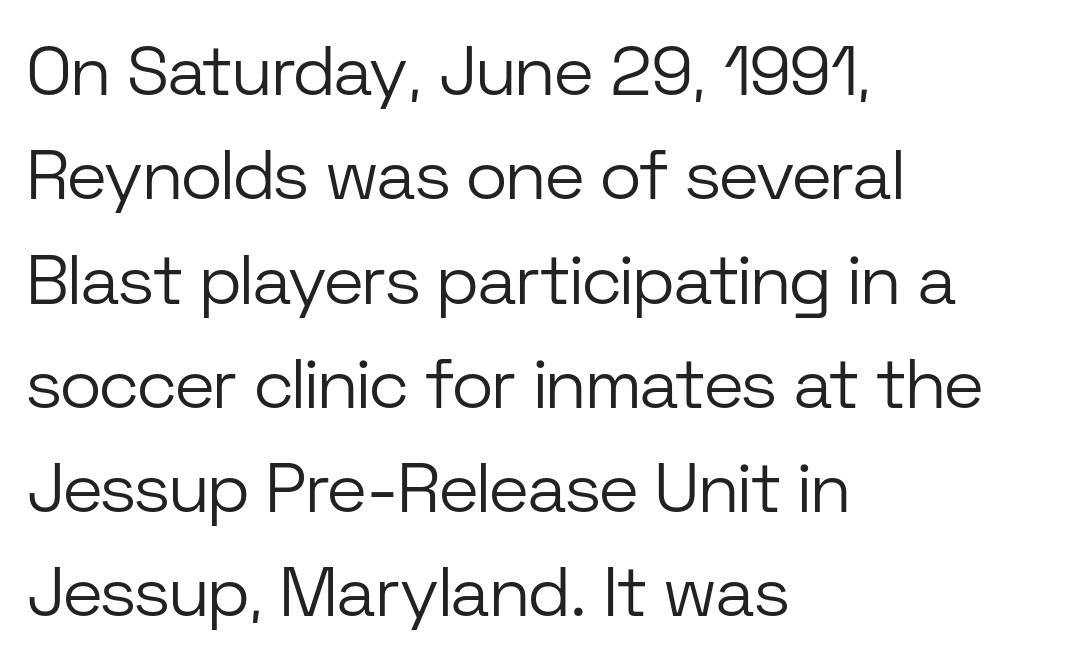
The image shows 70 px light sans-serif type, upright; set left-aligned, normal line spacing (1.49x), normal letter spacing, not underlined; low stroke contrast and a medium x-height.
